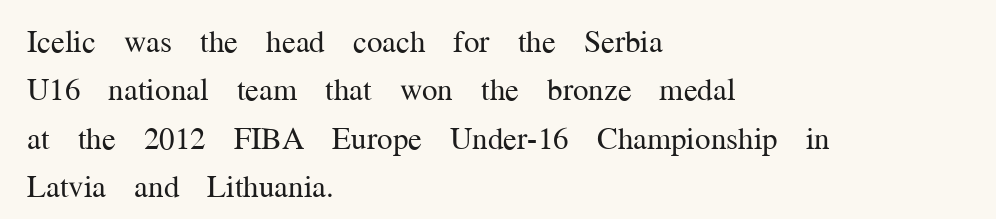
{"serif": "yes", "italic": "no", "bold": "no", "weight": "regular", "width": "normal", "stroke_contrast": "medium", "x_height": "medium", "monospaced": "no", "underline": "no", "align": "left", "line_spacing": "normal", "line_spacing_ratio": 1.56, "letter_spacing": "normal", "letter_spacing_em": 0.0, "glyph_px": 31}
